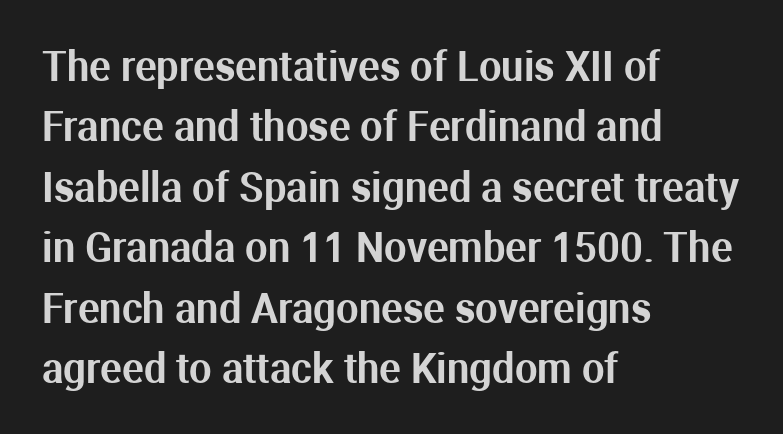
{"serif": "no", "italic": "no", "width": "normal", "stroke_contrast": "medium", "x_height": "medium", "monospaced": "no", "underline": "no", "align": "left", "line_spacing": "normal", "line_spacing_ratio": 1.51, "letter_spacing": "normal", "letter_spacing_em": 0.0, "glyph_px": 40}
